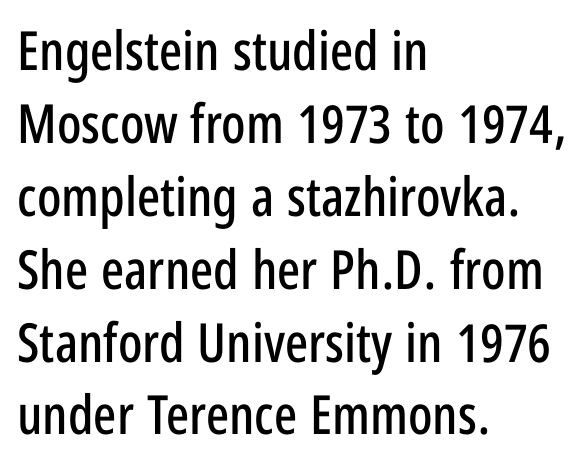
Q: Is the text italic (slanted)? A: No, it is upright.
Q: Is the typeface a serif or a sans-serif typeface? A: Sans-serif.
Q: Is the text underlined? A: No.
Q: How is the paragraph aligned? A: Left-aligned.
Q: Is the spacing between letters normal or unusually wide? A: Normal.
Q: Is the spacing between lines tight, normal or loose? A: Normal.
Q: Width (condensed, normal, or wide)? A: Condensed.
Q: Stroke contrast? A: Low.
Q: x-height? A: Large.
Q: Monospaced? A: No.
